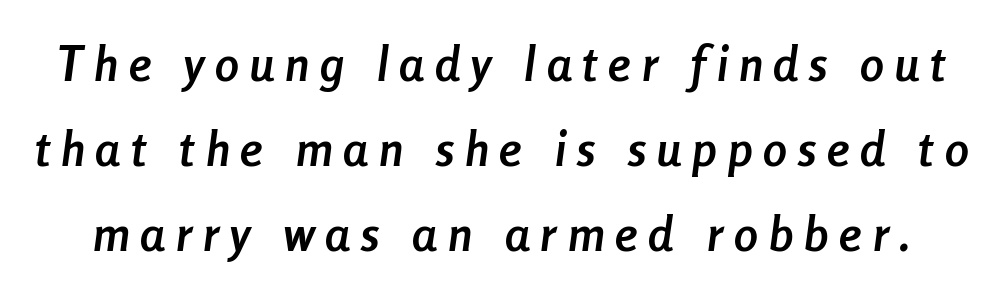
{"italic": "yes", "lean": "right", "slant_degrees": 8, "bold": "yes", "weight": "semibold", "width": "condensed", "stroke_contrast": "low", "x_height": "medium", "monospaced": "no", "underline": "no", "line_spacing_ratio": 1.77, "letter_spacing": "wide", "letter_spacing_em": 0.23, "glyph_px": 48}
